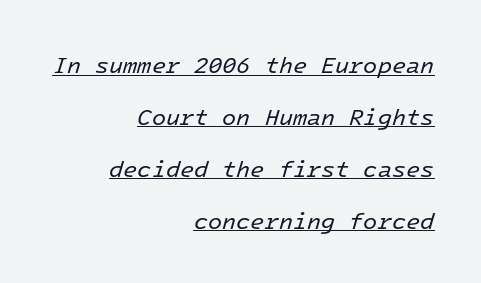
{"italic": "yes", "lean": "right", "slant_degrees": 16, "bold": "no", "underline": "yes", "align": "right", "line_spacing": "loose", "line_spacing_ratio": 2.26, "letter_spacing": "normal", "letter_spacing_em": 0.0, "glyph_px": 23}
